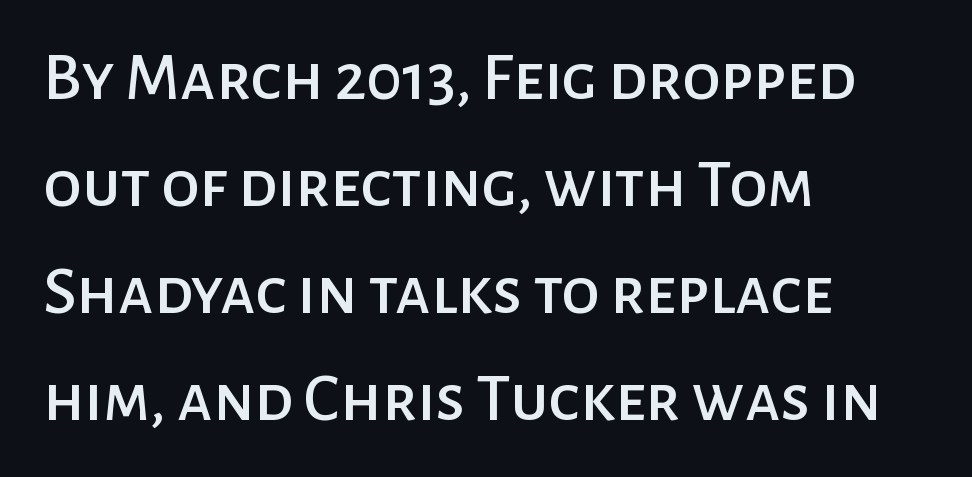
Q: Is the text italic (slanted)? A: No, it is upright.
Q: Is the typeface a serif or a sans-serif typeface? A: Sans-serif.
Q: Is the text underlined? A: No.
Q: How is the paragraph aligned? A: Left-aligned.
Q: Is the spacing between letters normal or unusually wide? A: Normal.
Q: Is the spacing between lines tight, normal or loose? A: Normal.
Q: Width (condensed, normal, or wide)? A: Normal.
Q: Stroke contrast? A: Low.
Q: x-height? A: Medium.
Q: Monospaced? A: No.
